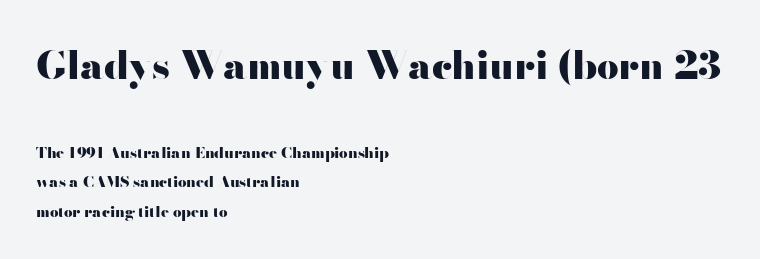
You could not count columns in this text — the font is proportionally spaced. Every stem runs plumb, perpendicular to the baseline. Weight: bold. A clean baseline with only descenders dipping below it. The upper block of text is set noticeably larger than the block beneath it.
